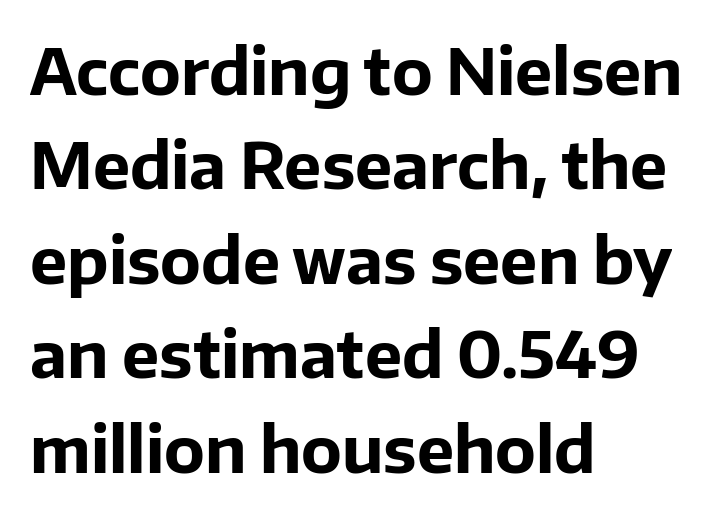
Q: Is the text bold? A: Yes.
Q: Is the text italic (slanted)? A: No, it is upright.
Q: Is the typeface a serif or a sans-serif typeface? A: Sans-serif.
Q: Is the text underlined? A: No.
Q: How is the paragraph aligned? A: Left-aligned.
Q: Is the spacing between letters normal or unusually wide? A: Normal.
Q: Is the spacing between lines tight, normal or loose? A: Normal.
Q: Width (condensed, normal, or wide)? A: Normal.
Q: Stroke contrast? A: Low.
Q: x-height? A: Medium.
Q: Monospaced? A: No.
